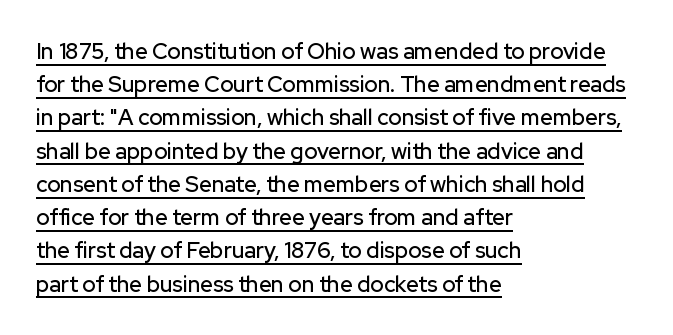
{"italic": "no", "underline": "yes", "align": "left", "line_spacing": "normal", "line_spacing_ratio": 1.51, "letter_spacing": "normal", "letter_spacing_em": 0.0, "glyph_px": 22}
